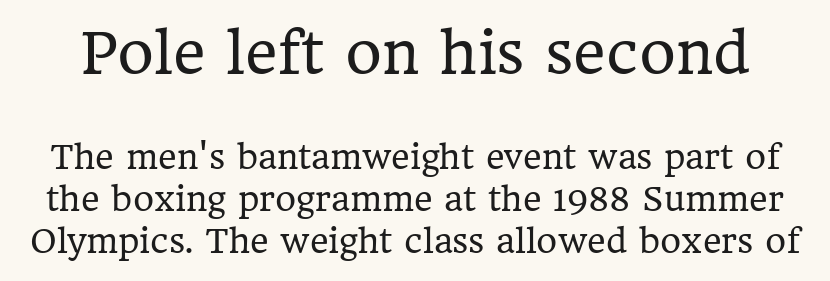
Q: Is the text bold? A: No.
Q: Is the text italic (slanted)? A: No, it is upright.
Q: Is the typeface a serif or a sans-serif typeface? A: Serif.
Q: Is the text underlined? A: No.
Q: Is the spacing between letters normal or unusually wide? A: Normal.
Q: Is the spacing between lines tight, normal or loose? A: Normal.
Q: Which block of text is set in a larger size, the first (top) or the second (bottom)? A: The first (top) one.
Q: Width (condensed, normal, or wide)? A: Normal.
Q: Stroke contrast? A: Low.
Q: x-height? A: Medium.
Q: Monospaced? A: No.
